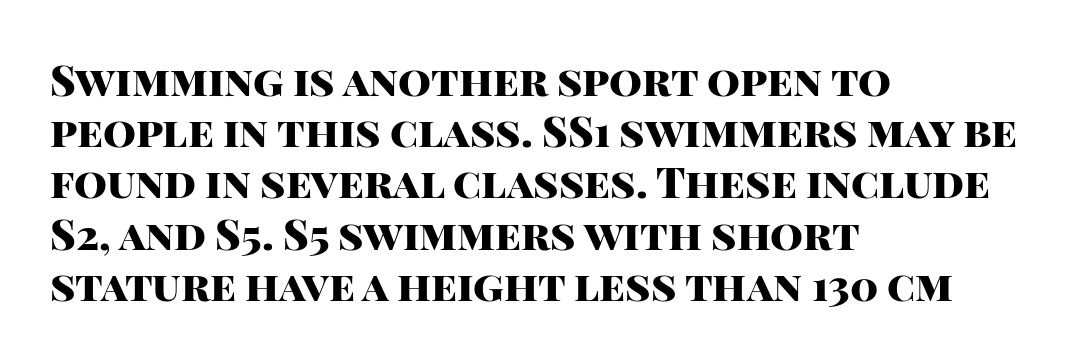
Q: Is the text bold? A: Yes.
Q: Is the text italic (slanted)? A: No, it is upright.
Q: Is the typeface a serif or a sans-serif typeface? A: Sans-serif.
Q: Is the text underlined? A: No.
Q: How is the paragraph aligned? A: Left-aligned.
Q: Is the spacing between letters normal or unusually wide? A: Normal.
Q: Width (condensed, normal, or wide)? A: Normal.
Q: Stroke contrast? A: High.
Q: x-height? A: Large.
Q: Monospaced? A: No.
